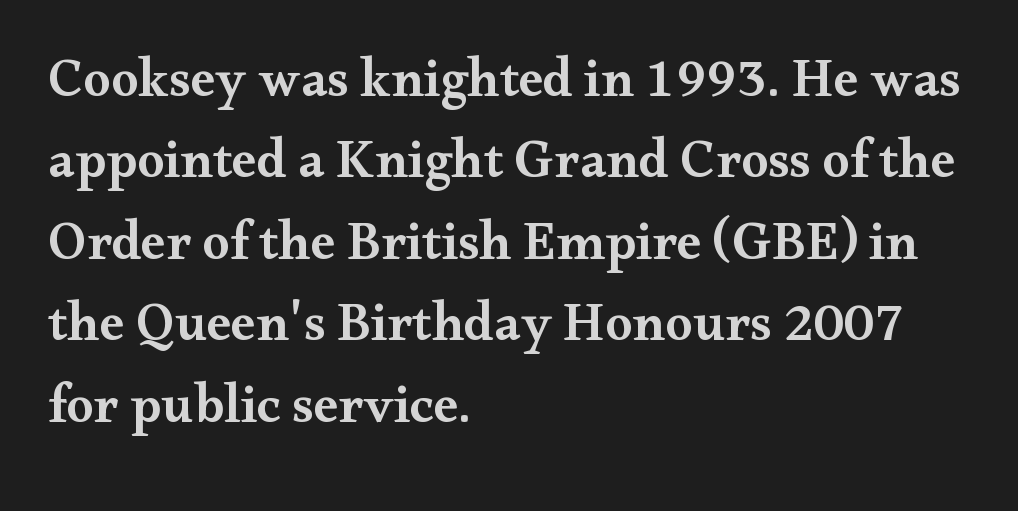
The image shows 55 px semibold, wide serif type, upright; set left-aligned, normal line spacing (1.48x), normal letter spacing, not underlined; medium stroke contrast and a small x-height.
